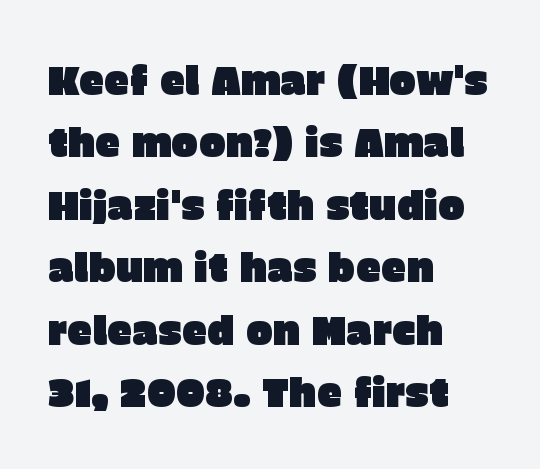
The image shows 40 px sans-serif type, upright; set left-aligned, normal line spacing (1.56x), normal letter spacing, not underlined; low stroke contrast and a large x-height.
